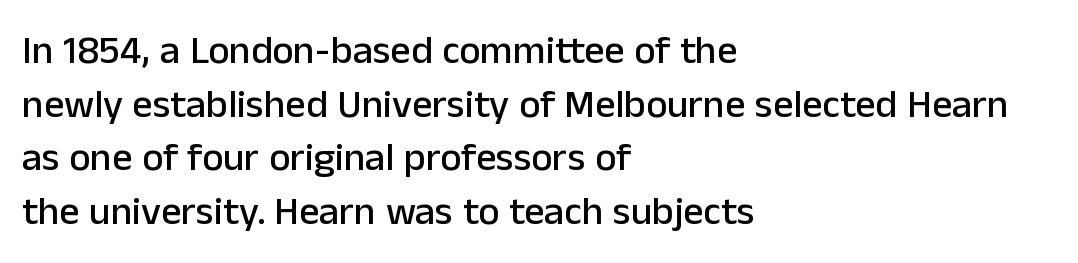
Whoever set this chose a conventional vertical rhythm. A typesetter would mark this as roman, not italic. Anything drawn beneath the words? Only blank space. Grotesque or geometric, the face here clearly has no serifs.
